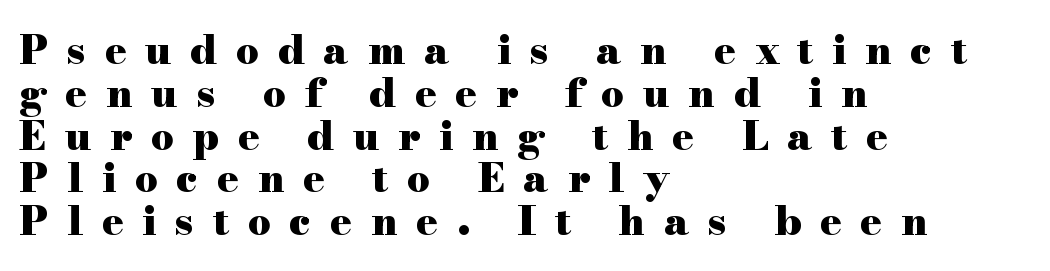
Honestly, there is no underline to notice here at all. Proportional: the letters do not fall into vertical columns. Visually the block forms a straight wall on the left and a jagged coastline on the right. Closely set lines give the paragraph a compact silhouette. A typesetter would call this heavily tracked-out type. Thick stems and heavy bowls — unmistakably bold.
